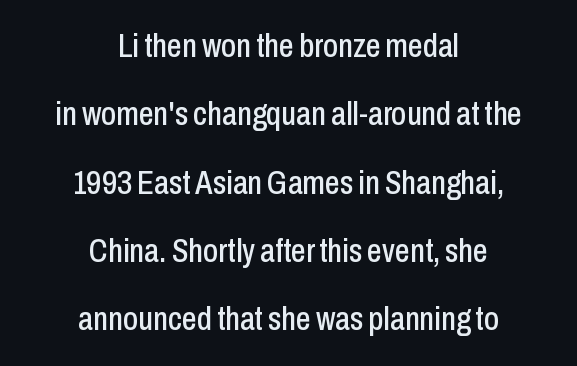
Default kerning and tracking; the words read as compact shapes. Unlike a traditional serif, this face leaves its strokes unadorned. Students, observe: this is what heavily led, spacious text looks like. Beneath every word, the page is bare. This is roman type, the default non-slanted kind. Is the block centered? Yes — each line is placed symmetrically about the middle.
